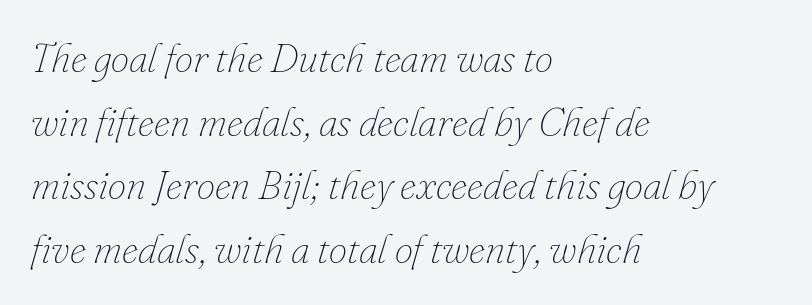
Q: Is the text bold? A: No.
Q: Is the text italic (slanted)? A: Yes, it leans right by about 16 degrees.
Q: Is the text underlined? A: No.
Q: How is the paragraph aligned? A: Left-aligned.
Q: Is the spacing between letters normal or unusually wide? A: Normal.
Q: Is the spacing between lines tight, normal or loose? A: Normal.
Q: Width (condensed, normal, or wide)? A: Normal.
Q: Stroke contrast? A: Low.
Q: x-height? A: Small.
Q: Monospaced? A: No.
